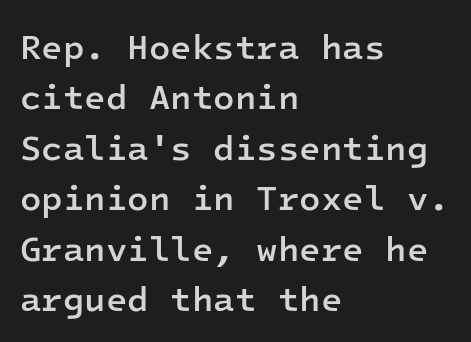
{"serif": "no", "italic": "no", "bold": "semi", "weight": "semibold", "width": "normal", "stroke_contrast": "low", "x_height": "medium", "monospaced": "yes", "underline": "no", "align": "left", "line_spacing": "normal", "line_spacing_ratio": 1.44, "letter_spacing": "normal", "letter_spacing_em": 0.0, "glyph_px": 35}
